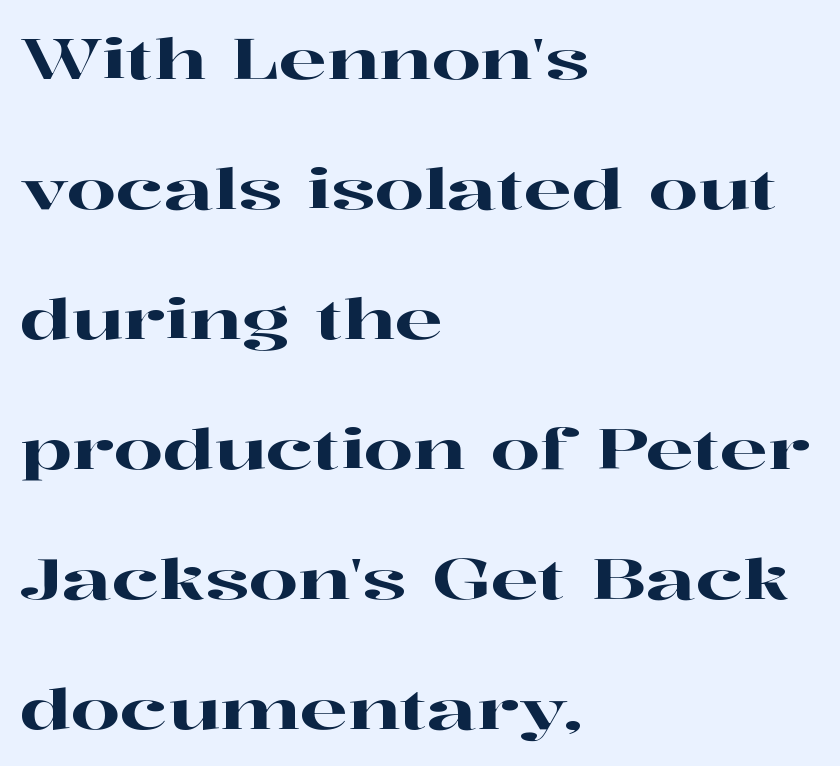
Q: Is the text italic (slanted)? A: No, it is upright.
Q: Is the typeface a serif or a sans-serif typeface? A: Serif.
Q: Is the text underlined? A: No.
Q: How is the paragraph aligned? A: Left-aligned.
Q: Is the spacing between letters normal or unusually wide? A: Normal.
Q: Is the spacing between lines tight, normal or loose? A: Loose.
Q: Width (condensed, normal, or wide)? A: Wide.
Q: Stroke contrast? A: High.
Q: x-height? A: Medium.
Q: Monospaced? A: No.
